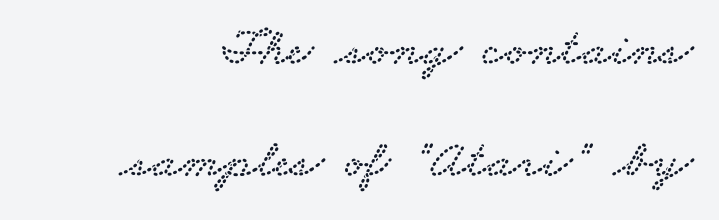
{"serif": "yes", "width": "wide", "stroke_contrast": "low", "x_height": "small", "monospaced": "no", "underline": "no", "line_spacing": "loose", "line_spacing_ratio": 2.08, "letter_spacing": "normal", "letter_spacing_em": 0.0, "glyph_px": 54}
